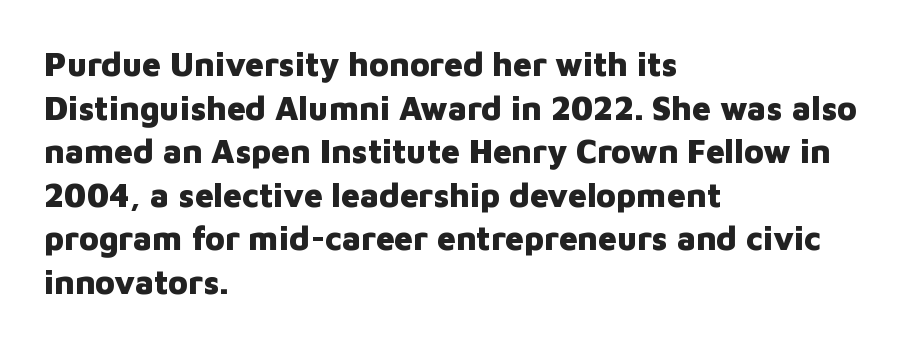
{"serif": "no", "italic": "no", "bold": "yes", "weight": "heavy", "width": "normal", "stroke_contrast": "low", "x_height": "medium", "monospaced": "no", "underline": "no", "align": "left", "line_spacing": "normal", "line_spacing_ratio": 1.32, "letter_spacing": "normal", "letter_spacing_em": 0.0, "glyph_px": 33}
